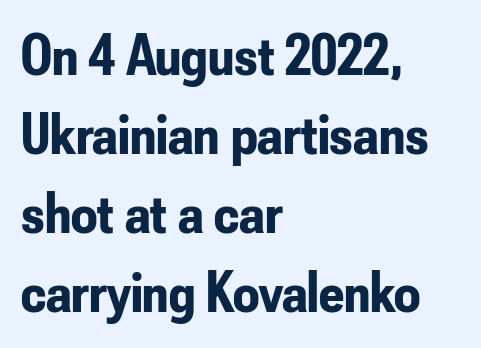
Here the designer chose a conventional face with non-uniform glyph widths. The text was rendered using a sans face with plain stroke endings. Quick note: interline space is typical. Does the copy run flush right? No — it runs flush left. Anything drawn beneath the words? Only blank space. Ascenders rise straight up at ninety degrees.
